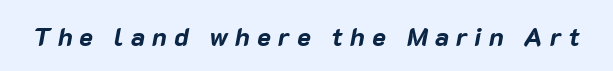
Every character sits at an angle, as italics do. Look at the stroke-to-counter ratio: heavy, a bold. Clear beneath every line of the passage. Observe the wide spacing: letters keep a clear distance from each other.
